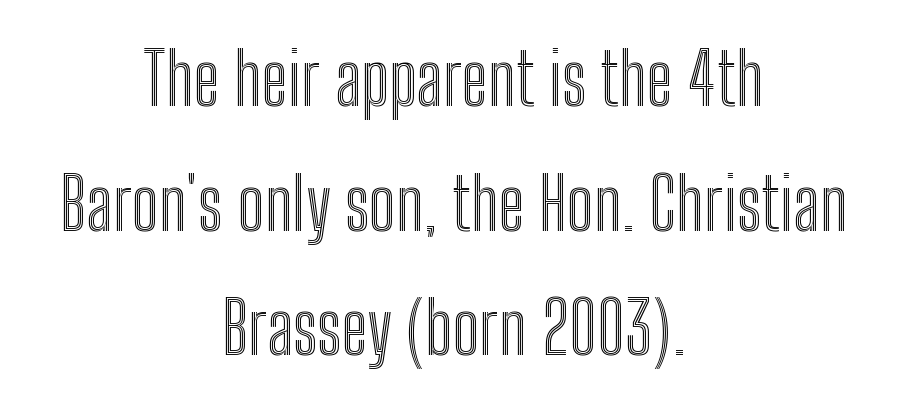
The image shows 72 px condensed type, upright; set centered, line spacing 1.73x, normal letter spacing, not underlined; a medium x-height.
